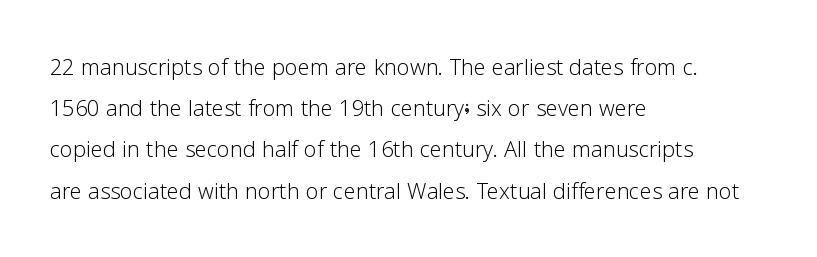
{"serif": "no", "italic": "no", "bold": "no", "weight": "light", "width": "normal", "stroke_contrast": "low", "x_height": "medium", "monospaced": "no", "underline": "no", "align": "left", "line_spacing": "normal", "line_spacing_ratio": 1.42, "letter_spacing": "normal", "letter_spacing_em": 0.0, "glyph_px": 29}
